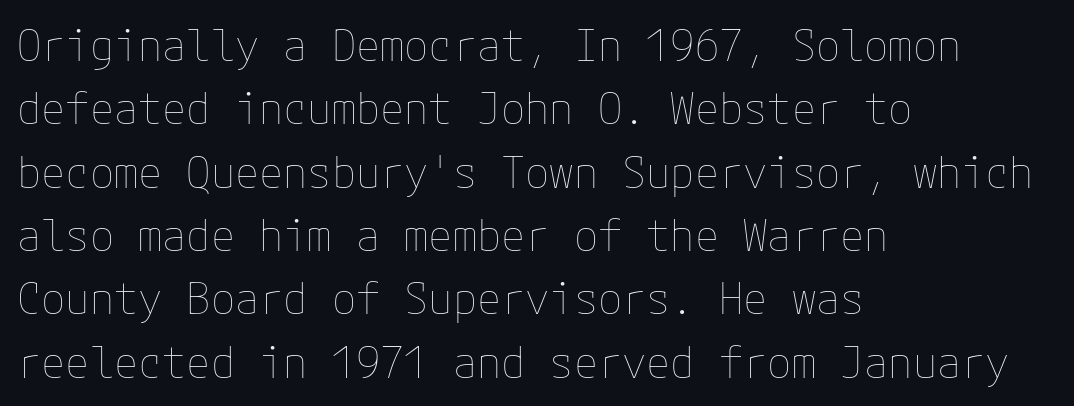
Q: Is the text bold? A: No.
Q: Is the text italic (slanted)? A: No, it is upright.
Q: Is the text underlined? A: No.
Q: How is the paragraph aligned? A: Left-aligned.
Q: Is the spacing between letters normal or unusually wide? A: Normal.
Q: Is the spacing between lines tight, normal or loose? A: Normal.
Q: Width (condensed, normal, or wide)? A: Normal.
Q: Stroke contrast? A: Low.
Q: x-height? A: Medium.
